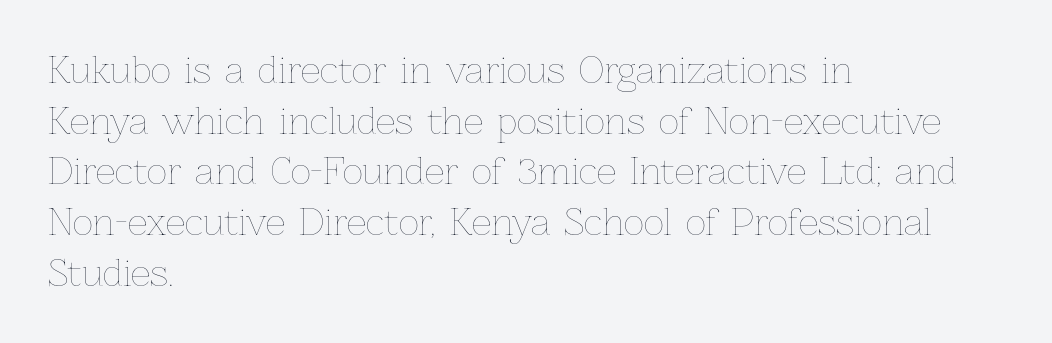
Q: Is the text bold? A: No.
Q: Is the text italic (slanted)? A: No, it is upright.
Q: Is the text underlined? A: No.
Q: How is the paragraph aligned? A: Left-aligned.
Q: Is the spacing between letters normal or unusually wide? A: Normal.
Q: Is the spacing between lines tight, normal or loose? A: Normal.
Q: Width (condensed, normal, or wide)? A: Normal.
Q: Stroke contrast? A: Low.
Q: x-height? A: Medium.
Q: Monospaced? A: No.
